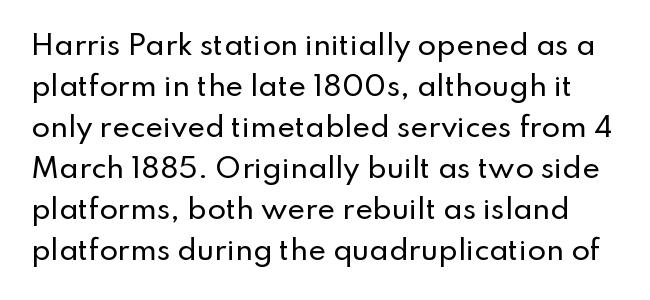
The image shows 27 px text type, upright; set normal line spacing (1.52x), normal letter spacing, not underlined.
